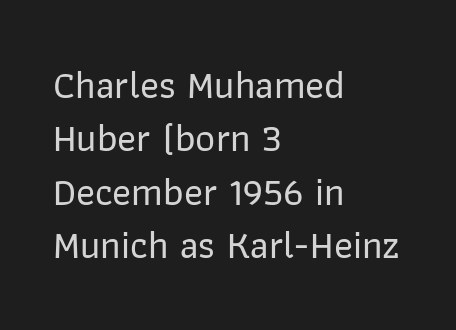
The image shows 39 px sans-serif type, upright; set left-aligned, normal line spacing (1.37x), normal letter spacing, not underlined; low stroke contrast and a medium x-height.
